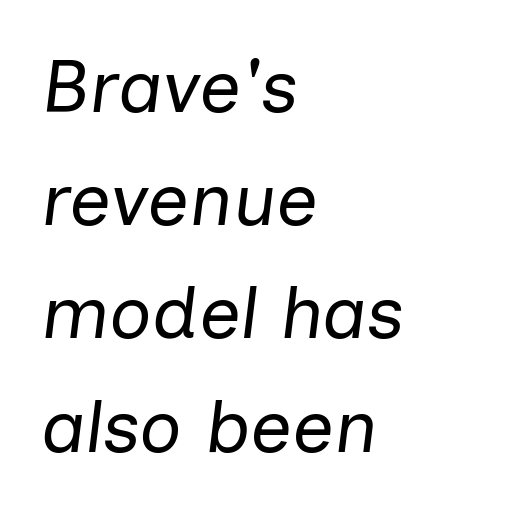
Line starts are locked; line ends wander. Standard letterfit; no display-style spreading of the glyphs. The rendering uses natural spacing where letterforms have individual widths. Counters stay open thanks to moderate or lighter strokes. Is the type slanted? Yes — the strokes lean at a clear angle.
